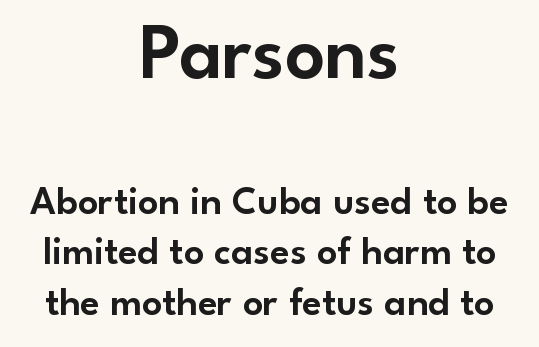
One glance says typical: line gaps are just what's usual. This rendering features lettering with no underline. These two chunks differ in scale, with the top chunk taking the larger measure. Looks like regular typesetting: each glyph gets only the width it needs. A roman cut, with each character standing at attention.
